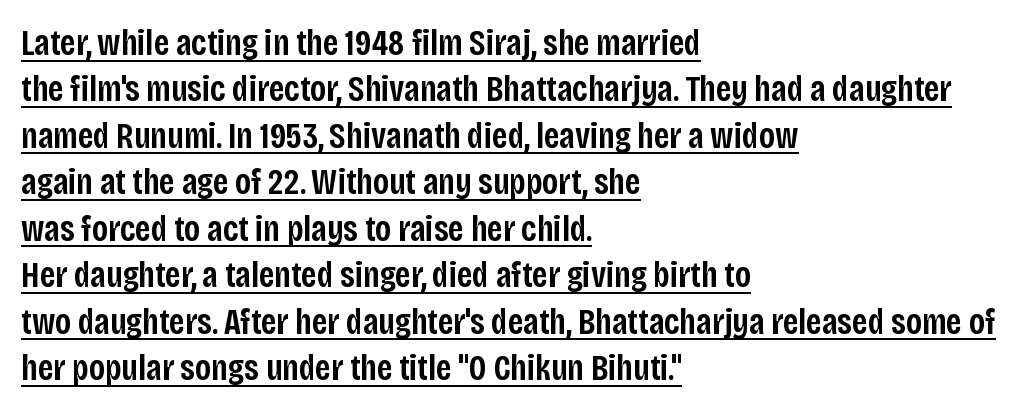
{"serif": "no", "italic": "no", "bold": "semi", "weight": "semibold", "width": "condensed", "stroke_contrast": "low", "x_height": "large", "monospaced": "no", "underline": "yes", "align": "left", "line_spacing": "normal", "line_spacing_ratio": 1.29, "letter_spacing": "normal", "letter_spacing_em": 0.0, "glyph_px": 36}
